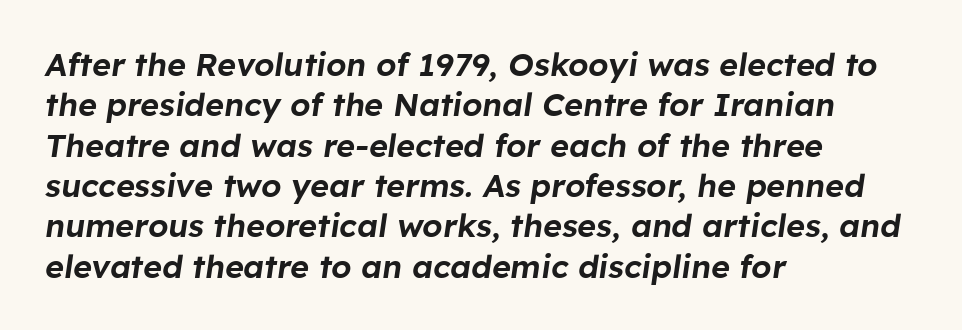
Q: Is the text italic (slanted)? A: Yes, it leans right by about 8 degrees.
Q: Is the text underlined? A: No.
Q: How is the paragraph aligned? A: Left-aligned.
Q: Is the spacing between letters normal or unusually wide? A: Normal.
Q: Is the spacing between lines tight, normal or loose? A: Normal.
Q: Width (condensed, normal, or wide)? A: Normal.
Q: Stroke contrast? A: Low.
Q: x-height? A: Medium.
Q: Monospaced? A: No.
